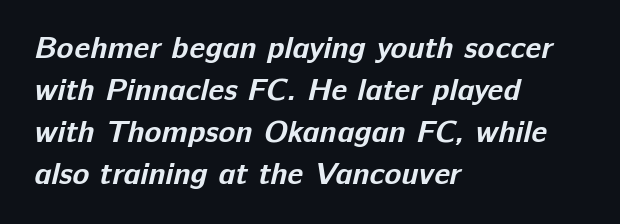
Q: Is the text bold? A: Yes.
Q: Is the typeface a serif or a sans-serif typeface? A: Sans-serif.
Q: Is the text underlined? A: No.
Q: How is the paragraph aligned? A: Left-aligned.
Q: Is the spacing between letters normal or unusually wide? A: Normal.
Q: Is the spacing between lines tight, normal or loose? A: Normal.
Q: Width (condensed, normal, or wide)? A: Normal.
Q: Stroke contrast? A: Low.
Q: x-height? A: Medium.
Q: Monospaced? A: No.
